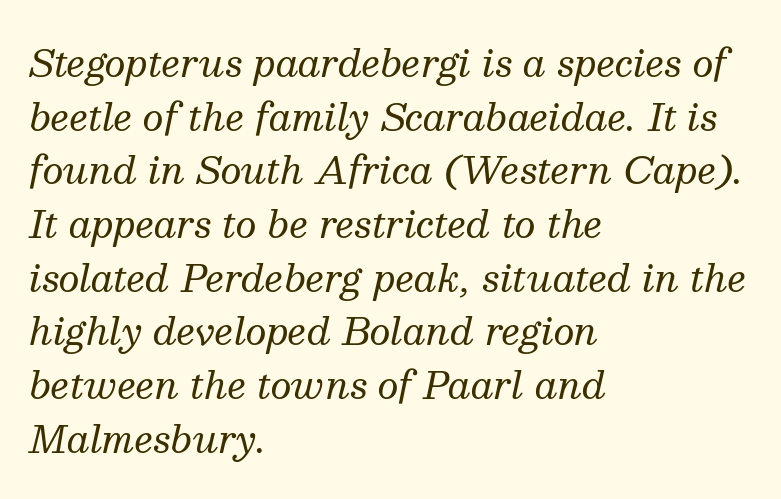
Notice how the passage keeps a crisp vertical edge on the left only. Observe the ordinary spacing: letters are neighbours, not strangers. The text carries the slant typical of an italic or oblique font. Spacing verdict: proportional, widths tailored to each character. The type family on display is of the serif kind.
